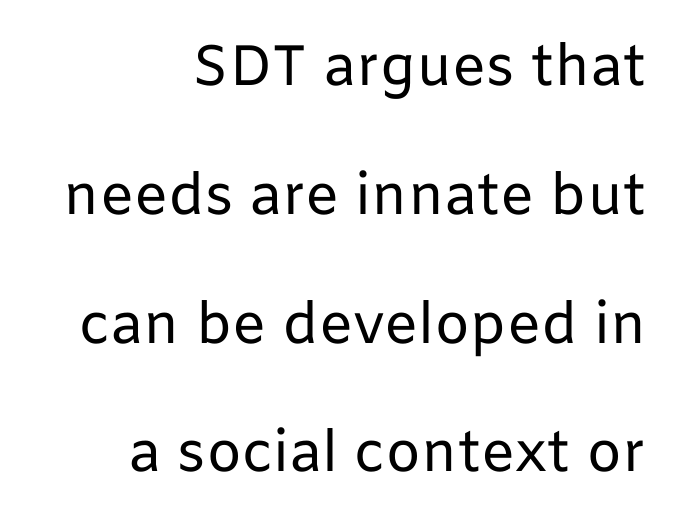
The image shows 57 px regular-weight sans-serif type, upright; set right-aligned, loose line spacing (2.26x), normal letter spacing, not underlined; low stroke contrast and a medium x-height.
